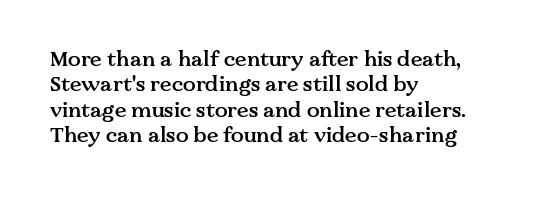
The image shows 21 px text type, upright; set left-aligned, line spacing 1.21x, normal letter spacing, not underlined.
